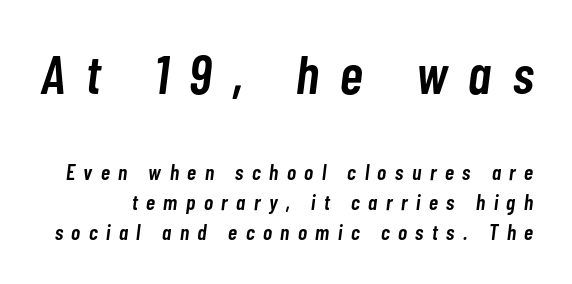
Two sizes are in play, and the larger belongs to the first block. Bare-footed words on every line. Spacing between characters has been opened up far beyond the box default. Does the leading feel generous? No, just average. You could not count columns in this text — the font is proportionally spaced. In terms of weight, the rendering is demibold, just under bold.
